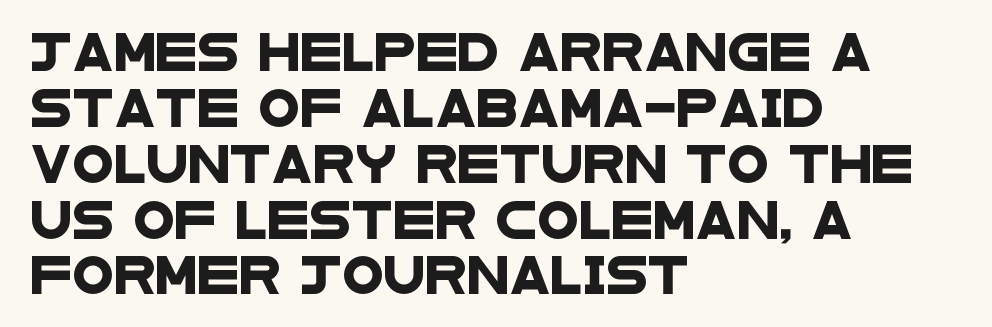
Is the block centered? No — it sits flush against the left margin. Students, note that the glyphs here touch the page at normal intervals. Summary of vertical rhythm: regular, with standard interline spacing. Underline: absent. Serif or sans? Sans — the stroke terminals are bare. Note the varied advance widths — an 'i' is clearly narrower than an 'm'.
